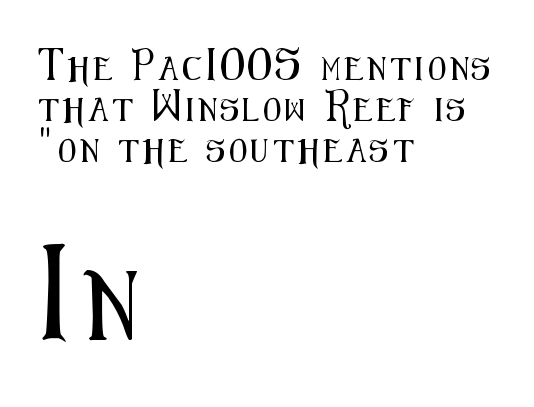
A classic flush-left, rag-right setting is used for this passage. Observe the wide spacing: letters keep a clear distance from each other. Do the characters align in a grid? No, the font is proportional. Characters remain perfectly vertical along every line. Is the lower block the larger one? Yes — the lower block carries the bigger type.
